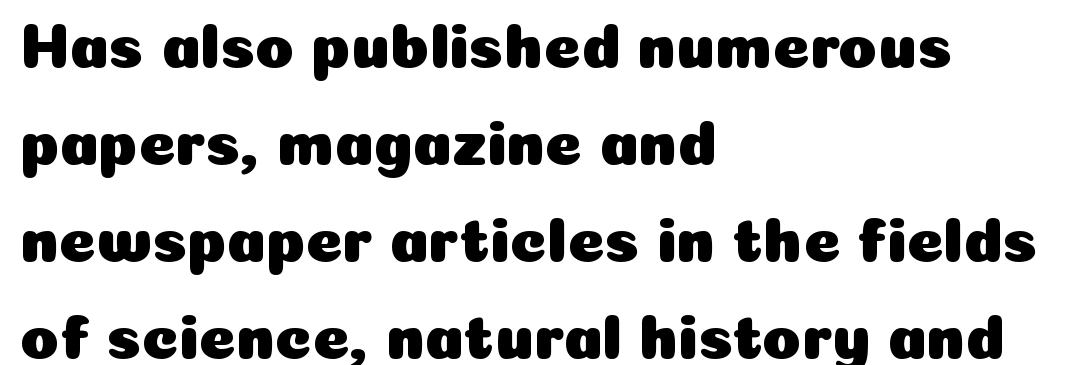
Q: Is the text italic (slanted)? A: No, it is upright.
Q: Is the typeface a serif or a sans-serif typeface? A: Sans-serif.
Q: Is the text underlined? A: No.
Q: How is the paragraph aligned? A: Left-aligned.
Q: Is the spacing between letters normal or unusually wide? A: Normal.
Q: Is the spacing between lines tight, normal or loose? A: Normal.
Q: Width (condensed, normal, or wide)? A: Normal.
Q: Stroke contrast? A: Low.
Q: x-height? A: Medium.
Q: Monospaced? A: No.
